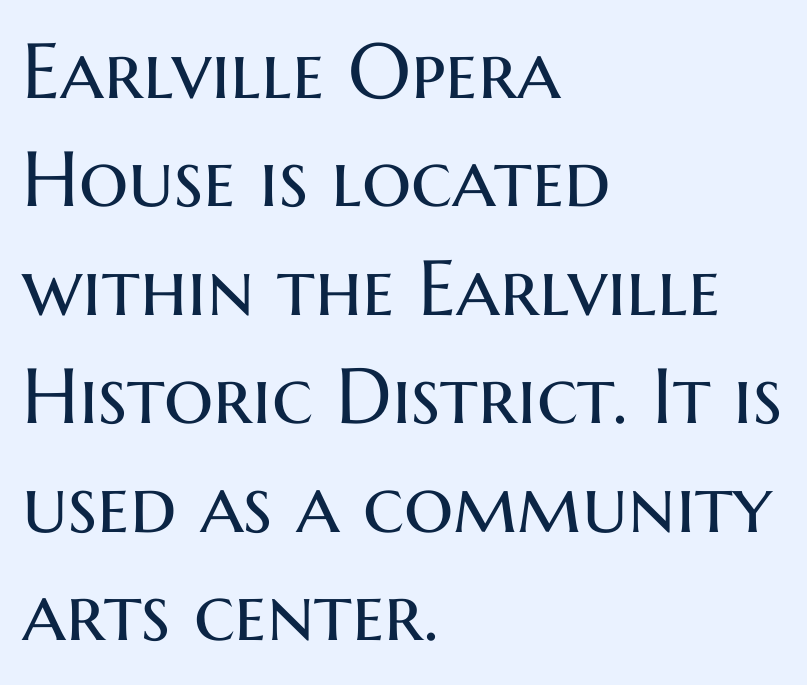
Q: Is the text bold? A: No.
Q: Is the text italic (slanted)? A: No, it is upright.
Q: Is the typeface a serif or a sans-serif typeface? A: Sans-serif.
Q: Is the text underlined? A: No.
Q: How is the paragraph aligned? A: Left-aligned.
Q: Is the spacing between letters normal or unusually wide? A: Normal.
Q: Is the spacing between lines tight, normal or loose? A: Normal.
Q: Width (condensed, normal, or wide)? A: Normal.
Q: Stroke contrast? A: Medium.
Q: x-height? A: Medium.
Q: Monospaced? A: No.
